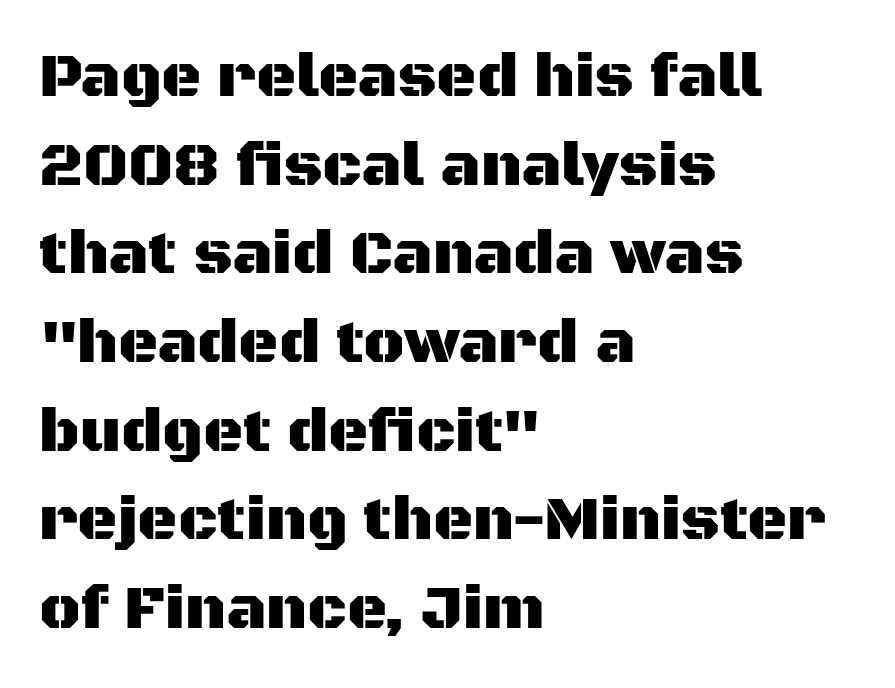
Q: Is the text italic (slanted)? A: No, it is upright.
Q: Is the typeface a serif or a sans-serif typeface? A: Sans-serif.
Q: Is the text underlined? A: No.
Q: How is the paragraph aligned? A: Left-aligned.
Q: Is the spacing between letters normal or unusually wide? A: Normal.
Q: Is the spacing between lines tight, normal or loose? A: Normal.
Q: Width (condensed, normal, or wide)? A: Normal.
Q: Stroke contrast? A: Medium.
Q: x-height? A: Large.
Q: Monospaced? A: No.
